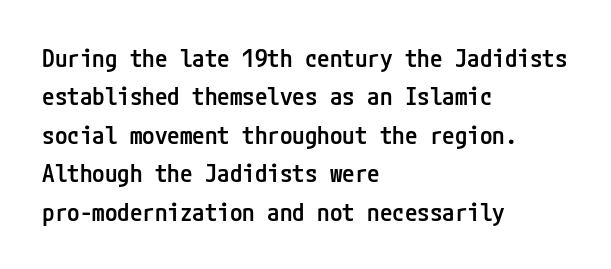
{"italic": "no", "bold": "semi", "underline": "no", "align": "left", "line_spacing": "normal", "line_spacing_ratio": 1.54, "letter_spacing": "normal", "letter_spacing_em": 0.0, "glyph_px": 25}
